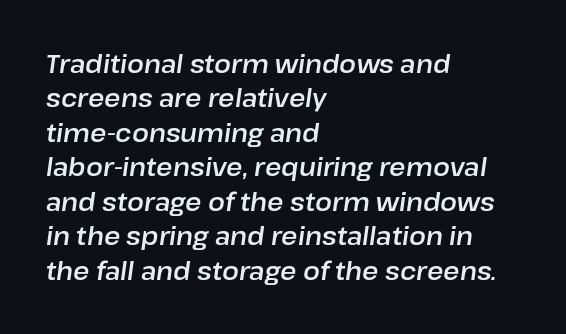
{"italic": "yes", "lean": "right", "slant_degrees": 8, "underline": "no", "align": "left", "line_spacing": "normal", "line_spacing_ratio": 1.38, "letter_spacing": "normal", "letter_spacing_em": 0.0, "glyph_px": 25}
